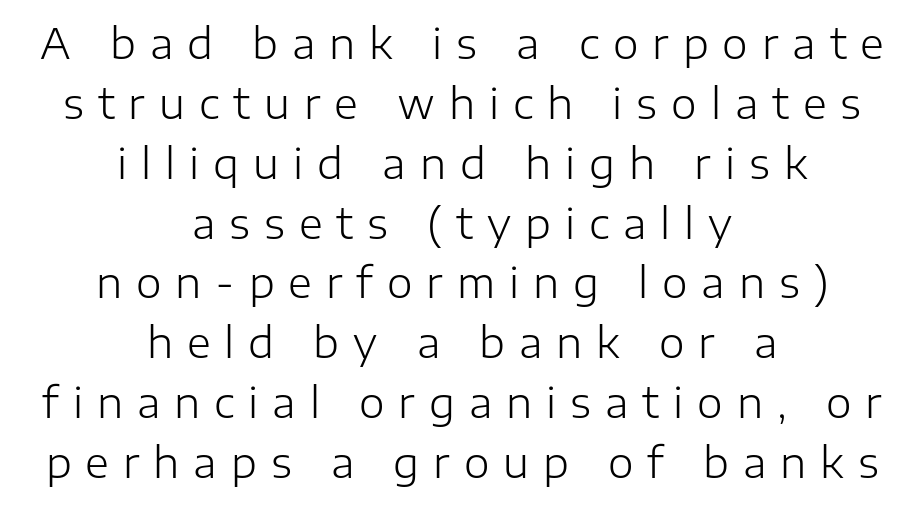
The image shows 41 px light sans-serif type, upright; set centered, normal line spacing (1.46x), unusually wide letter spacing (+0.34 em), not underlined; low stroke contrast and a medium x-height.
